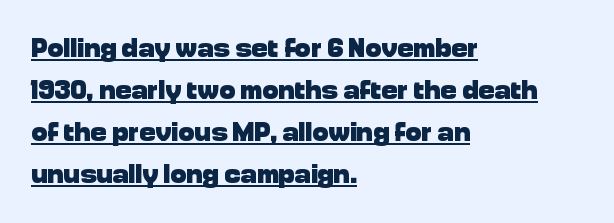
The image shows 27 px bold type, upright; set left-aligned, normal line spacing (1.55x), normal letter spacing, underlined.
